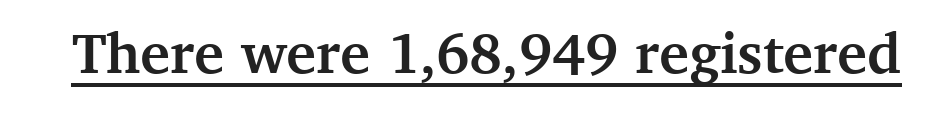
Q: Is the text bold? A: Yes.
Q: Is the text italic (slanted)? A: No, it is upright.
Q: Is the typeface a serif or a sans-serif typeface? A: Serif.
Q: Is the text underlined? A: Yes.
Q: Is the spacing between letters normal or unusually wide? A: Normal.
Q: Width (condensed, normal, or wide)? A: Normal.
Q: Stroke contrast? A: Medium.
Q: x-height? A: Medium.
Q: Monospaced? A: No.
